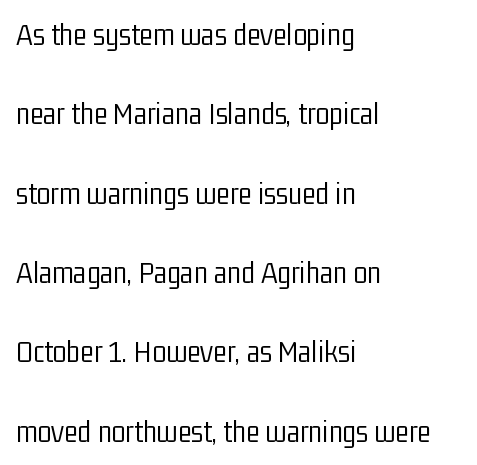
{"serif": "no", "italic": "no", "bold": "no", "weight": "light", "width": "condensed", "stroke_contrast": "low", "x_height": "medium", "monospaced": "no", "underline": "no", "align": "left", "line_spacing": "loose", "line_spacing_ratio": 2.48, "letter_spacing": "normal", "letter_spacing_em": 0.0, "glyph_px": 32}
